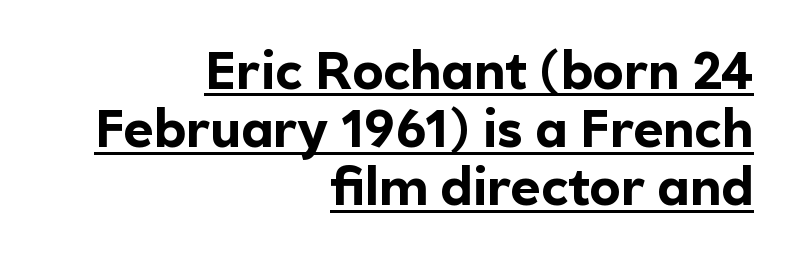
{"serif": "no", "italic": "no", "bold": "yes", "weight": "bold", "width": "normal", "x_height": "medium", "monospaced": "no", "underline": "yes", "align": "right", "line_spacing": "tight", "line_spacing_ratio": 1.12, "letter_spacing": "normal", "letter_spacing_em": 0.0, "glyph_px": 52}
